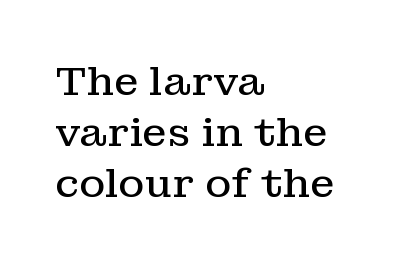
Q: Is the text bold? A: No.
Q: Is the text italic (slanted)? A: No, it is upright.
Q: Is the typeface a serif or a sans-serif typeface? A: Serif.
Q: Is the text underlined? A: No.
Q: How is the paragraph aligned? A: Left-aligned.
Q: Is the spacing between letters normal or unusually wide? A: Normal.
Q: Is the spacing between lines tight, normal or loose? A: Normal.
Q: Width (condensed, normal, or wide)? A: Normal.
Q: Stroke contrast? A: Low.
Q: x-height? A: Medium.
Q: Monospaced? A: No.
